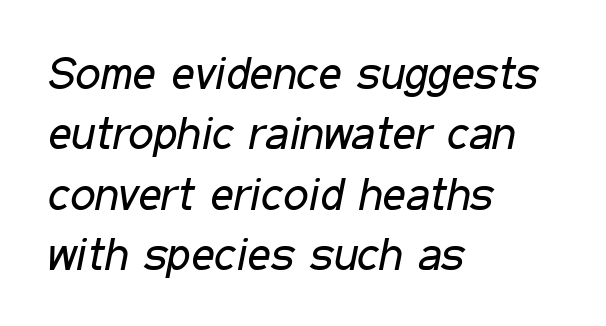
Standard letterfit; no display-style spreading of the glyphs. The rows are spaced the way most documents space them. There's an unmistakable incline to the writing here. This sample has the flowing, uneven cadence of proportional lettering. Each row of text sits above clean, open space. Letters have the restrained weight of plain body copy at most.
